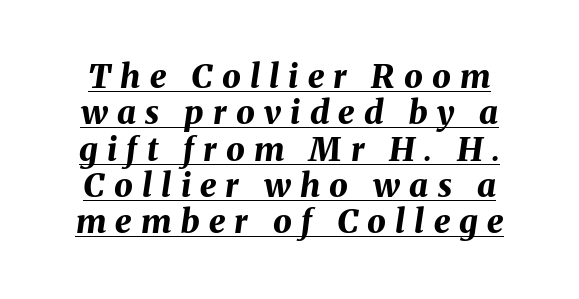
The image shows 33 px bold type, italic (leaning right); set tight line spacing (1.1x), unusually wide letter spacing (+0.28 em), underlined; medium stroke contrast and a medium x-height.
